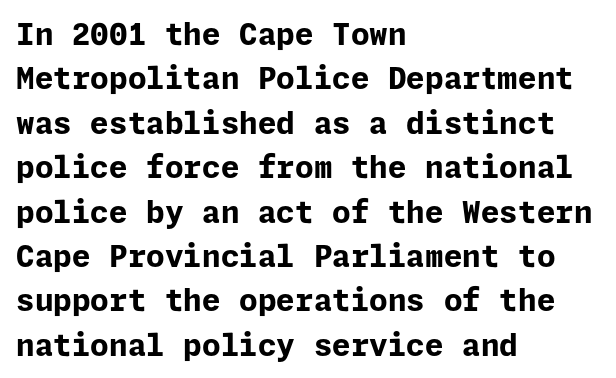
Q: Is the text bold? A: Yes.
Q: Is the text italic (slanted)? A: No, it is upright.
Q: Is the typeface a serif or a sans-serif typeface? A: Sans-serif.
Q: Is the text underlined? A: No.
Q: How is the paragraph aligned? A: Left-aligned.
Q: Is the spacing between letters normal or unusually wide? A: Normal.
Q: Is the spacing between lines tight, normal or loose? A: Normal.
Q: Width (condensed, normal, or wide)? A: Normal.
Q: Stroke contrast? A: Low.
Q: x-height? A: Medium.
